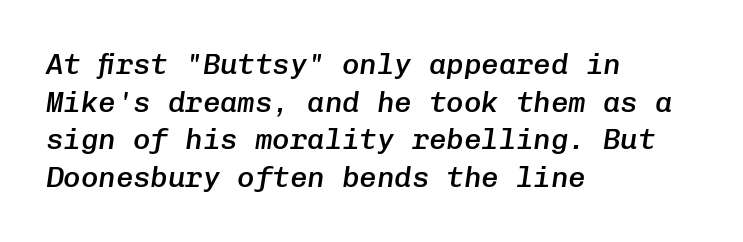
The image shows 29 px semibold type, italic (leaning right), monospaced; set left-aligned, normal line spacing (1.3x), normal letter spacing, not underlined; low stroke contrast and a medium x-height.
